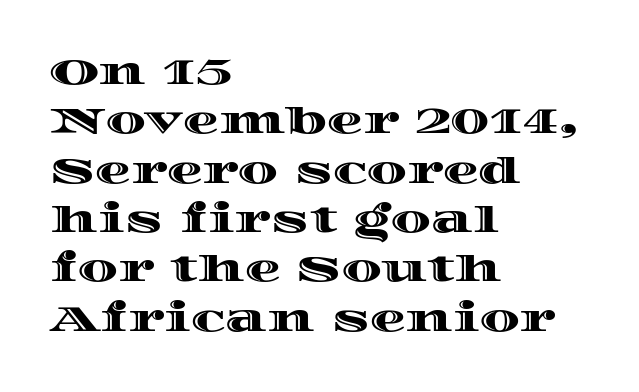
The image shows 36 px wide type, upright; set left-aligned, normal line spacing (1.37x), normal letter spacing, not underlined; a large x-height.
